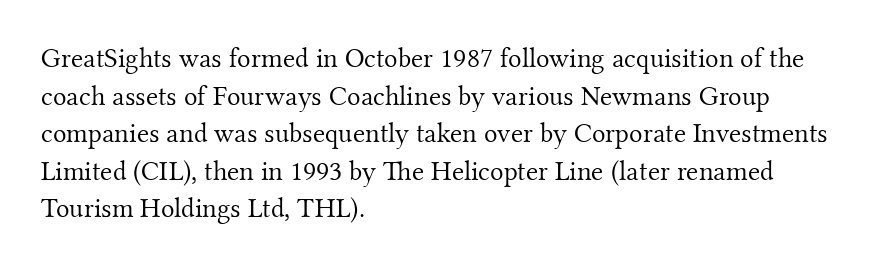
Q: Is the text bold? A: No.
Q: Is the text italic (slanted)? A: No, it is upright.
Q: Is the typeface a serif or a sans-serif typeface? A: Serif.
Q: Is the text underlined? A: No.
Q: How is the paragraph aligned? A: Left-aligned.
Q: Is the spacing between letters normal or unusually wide? A: Normal.
Q: Is the spacing between lines tight, normal or loose? A: Normal.
Q: Width (condensed, normal, or wide)? A: Normal.
Q: Stroke contrast? A: Medium.
Q: x-height? A: Small.
Q: Monospaced? A: No.
